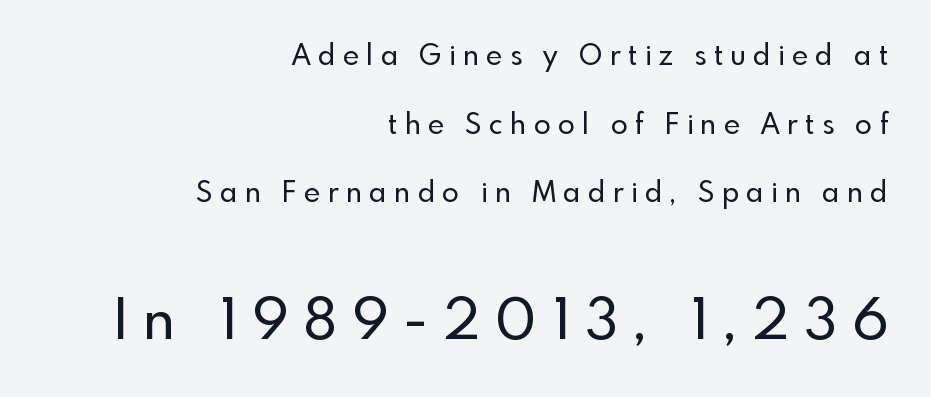
The image shows 57 px sans-serif type, upright; set right-aligned, loose line spacing (2.45x), unusually wide letter spacing (+0.26 em), not underlined; the second (bottom) block is 2.04x larger; a small x-height.
